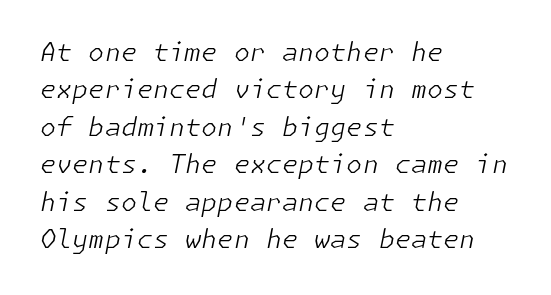
The space directly below the letters is spotless. The paragraph has a hard left edge and a soft right edge. How are the letters spaced? Ordinarily, with no added tracking. In terms of leading, this rendering sits right in the middle.
